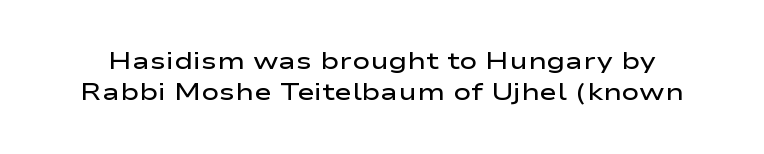
Check the space under the baseline: it is left empty. The axis of the letterforms is exactly vertical. Summary of weight: moderately heavy, a semibold. Short note: letters normally spaced.
